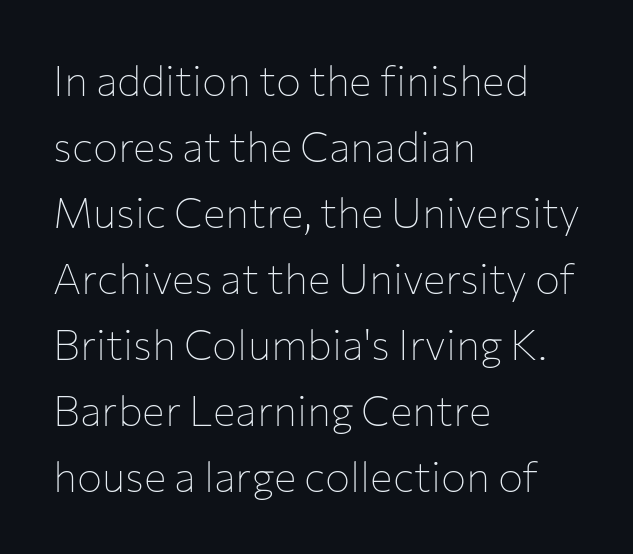
No letter is thick-stroked: the sample isn't bold. Nope, not italic — everything's standing straight. Do the characters align in a grid? No, the font is proportional. Horizontal alignment here is leftward, the default for most running prose. Does extra space separate the letters? No, they use regular spacing. Type without underlining.
